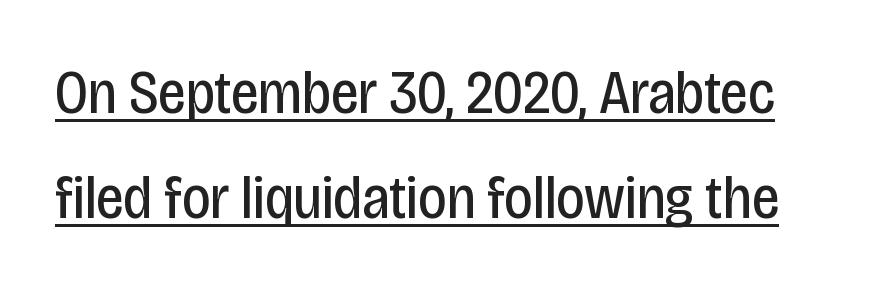
The weight tops out at a normal text grade. These lines are composed in type without serifs. Quick note: underline on. Compared with typical body copy, the letter spacing here is the same. Do the characters align in a grid? No, the font is proportional.
